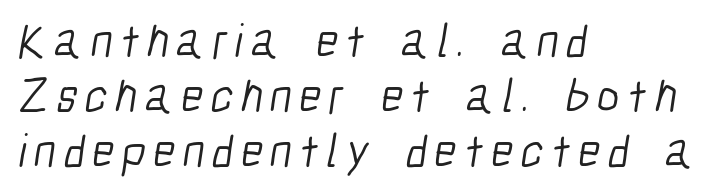
The image shows 48 px light, condensed sans-serif type; set left-aligned, tight line spacing (1.15x), not underlined; low stroke contrast and a medium x-height.
